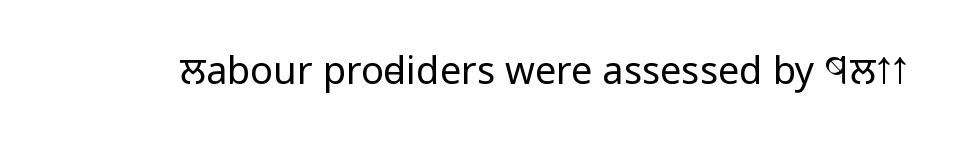
Q: Is the text bold? A: No.
Q: Is the text italic (slanted)? A: No, it is upright.
Q: Is the typeface a serif or a sans-serif typeface? A: Sans-serif.
Q: Is the text underlined? A: No.
Q: Is the spacing between letters normal or unusually wide? A: Normal.
Q: Width (condensed, normal, or wide)? A: Condensed.
Q: Stroke contrast? A: Low.
Q: x-height? A: Large.
Q: Monospaced? A: No.
